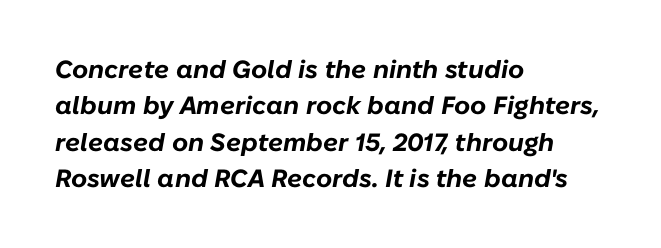
Q: Is the text bold? A: Yes.
Q: Is the text italic (slanted)? A: Yes, it leans right by about 10 degrees.
Q: Is the text underlined? A: No.
Q: How is the paragraph aligned? A: Left-aligned.
Q: Is the spacing between letters normal or unusually wide? A: Normal.
Q: Is the spacing between lines tight, normal or loose? A: Normal.
